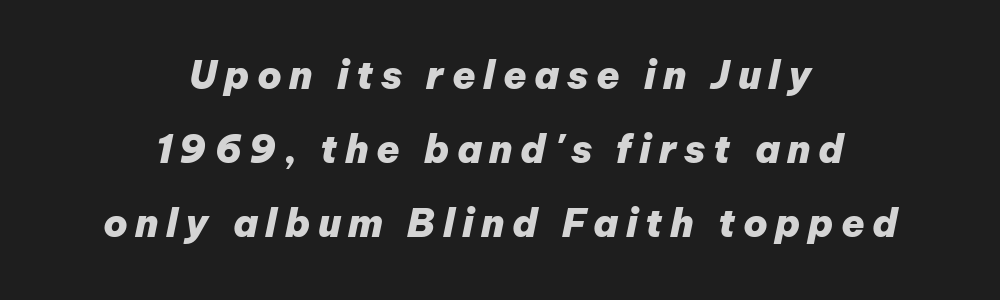
Q: Is the text bold? A: Yes.
Q: Is the text italic (slanted)? A: Yes, it leans right by about 12 degrees.
Q: Is the text underlined? A: No.
Q: How is the paragraph aligned? A: Centered.
Q: Is the spacing between letters normal or unusually wide? A: Unusually wide.
Q: Is the spacing between lines tight, normal or loose? A: Loose.
Q: Width (condensed, normal, or wide)? A: Normal.
Q: Stroke contrast? A: Low.
Q: x-height? A: Medium.
Q: Monospaced? A: No.
